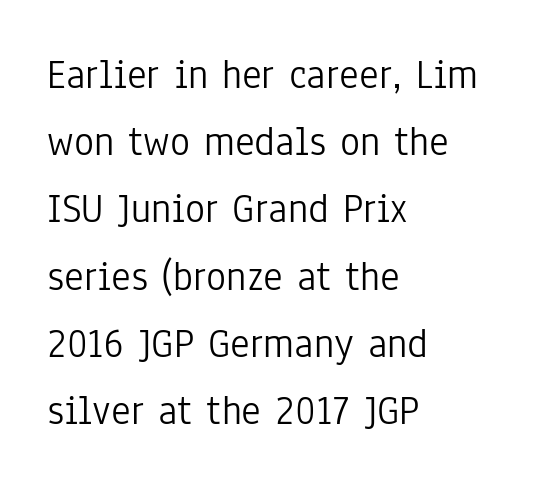
The image shows 42 px light, condensed sans-serif type, upright; set left-aligned, normal line spacing (1.6x), normal letter spacing, not underlined; low stroke contrast and a medium x-height.
